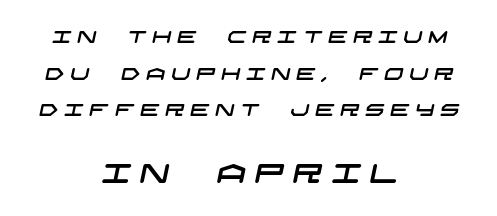
{"underline": "no", "align": "center", "line_spacing": "loose", "line_spacing_ratio": 2.16, "letter_spacing": "wide", "letter_spacing_em": 0.34, "larger_block": "second", "size_ratio": 1.53, "glyph_px": 26}
